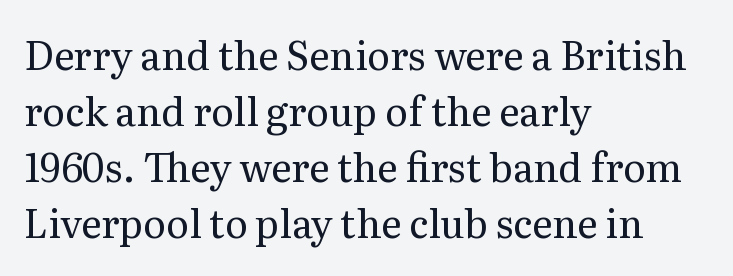
Q: Is the text bold? A: No.
Q: Is the text italic (slanted)? A: No, it is upright.
Q: Is the typeface a serif or a sans-serif typeface? A: Serif.
Q: Is the text underlined? A: No.
Q: How is the paragraph aligned? A: Left-aligned.
Q: Is the spacing between letters normal or unusually wide? A: Normal.
Q: Is the spacing between lines tight, normal or loose? A: Normal.
Q: Width (condensed, normal, or wide)? A: Normal.
Q: Stroke contrast? A: Medium.
Q: x-height? A: Medium.
Q: Monospaced? A: No.
